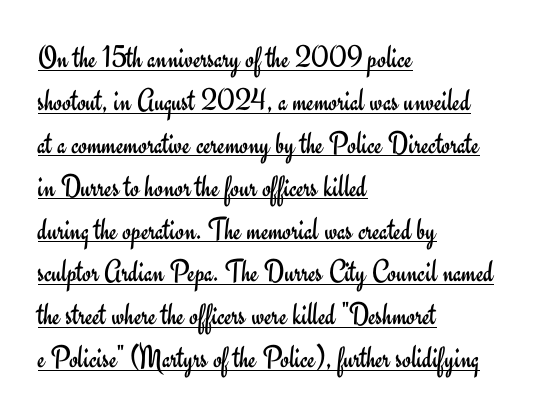
Q: Is the text bold? A: No.
Q: Is the text italic (slanted)? A: Yes.
Q: Is the typeface a serif or a sans-serif typeface? A: Sans-serif.
Q: Is the text underlined? A: Yes.
Q: How is the paragraph aligned? A: Left-aligned.
Q: Is the spacing between letters normal or unusually wide? A: Normal.
Q: Is the spacing between lines tight, normal or loose? A: Normal.
Q: Width (condensed, normal, or wide)? A: Normal.
Q: Stroke contrast? A: Low.
Q: x-height? A: Small.
Q: Monospaced? A: No.
